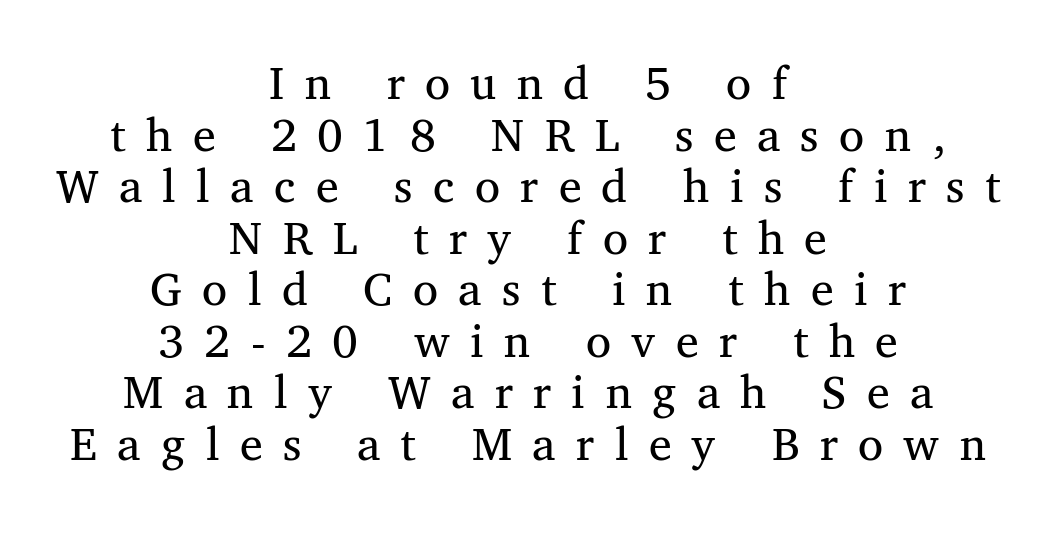
{"serif": "yes", "italic": "no", "bold": "no", "weight": "regular", "width": "normal", "stroke_contrast": "medium", "x_height": "medium", "monospaced": "no", "underline": "no", "align": "center", "line_spacing": "tight", "line_spacing_ratio": 1.01, "letter_spacing": "wide", "letter_spacing_em": 0.4, "glyph_px": 51}
